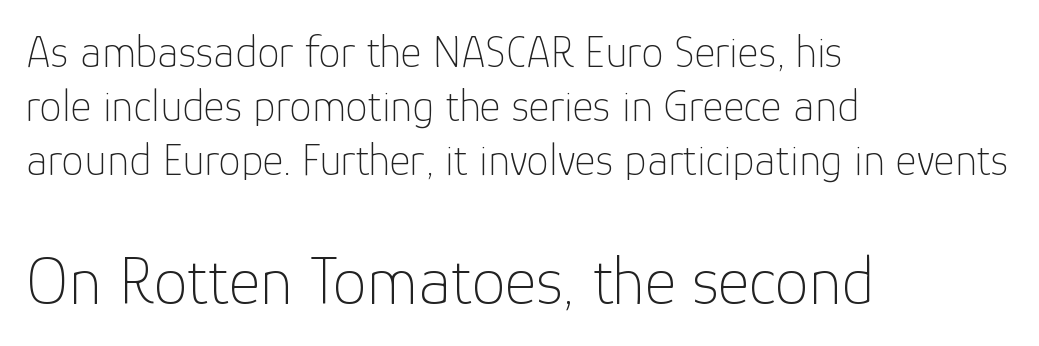
Q: Is the text bold? A: No.
Q: Is the text italic (slanted)? A: No, it is upright.
Q: Is the typeface a serif or a sans-serif typeface? A: Sans-serif.
Q: Is the text underlined? A: No.
Q: How is the paragraph aligned? A: Left-aligned.
Q: Is the spacing between letters normal or unusually wide? A: Normal.
Q: Which block of text is set in a larger size, the first (top) or the second (bottom)? A: The second (bottom) one.
Q: Width (condensed, normal, or wide)? A: Normal.
Q: Stroke contrast? A: Low.
Q: x-height? A: Medium.
Q: Monospaced? A: No.
